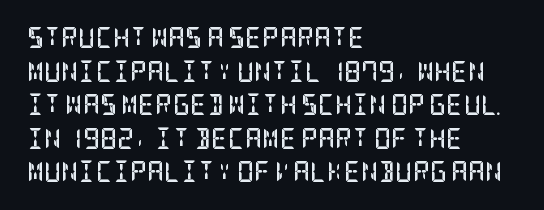
{"italic": "no", "bold": "yes", "underline": "no", "align": "left", "line_spacing": "normal", "line_spacing_ratio": 1.6, "letter_spacing": "normal", "letter_spacing_em": 0.0, "glyph_px": 21}
